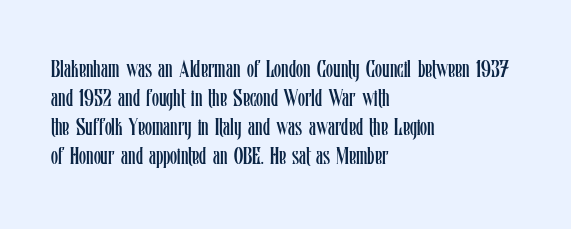
{"italic": "no", "bold": "no", "underline": "no", "align": "left", "line_spacing": "normal", "line_spacing_ratio": 1.26, "letter_spacing": "normal", "letter_spacing_em": 0.0, "glyph_px": 23}
